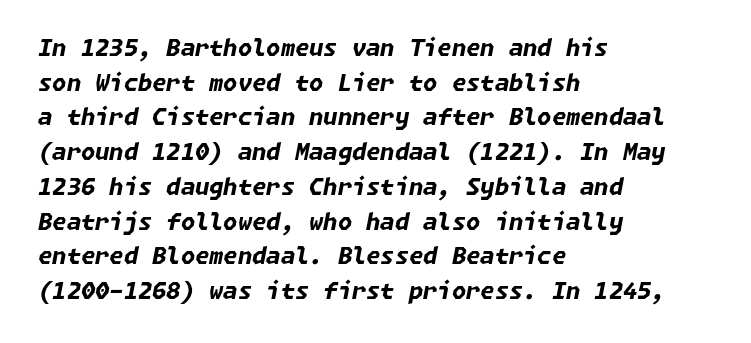
The image shows 23 px bold type, italic (leaning right); set left-aligned, normal line spacing (1.51x), normal letter spacing, not underlined.
